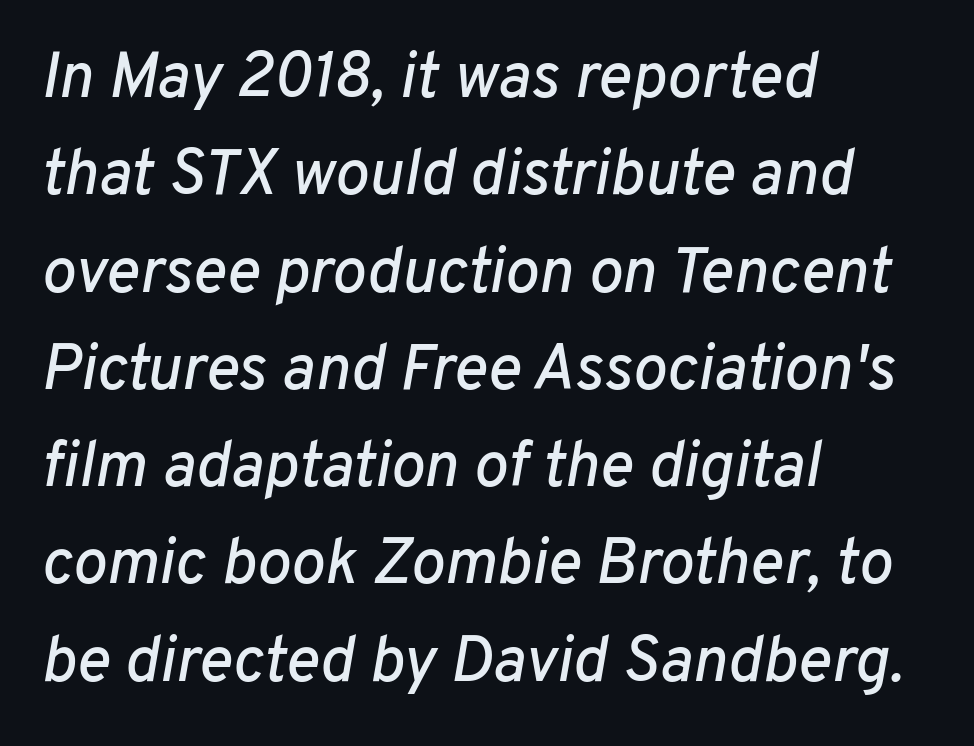
Q: Is the text italic (slanted)? A: Yes, it leans right by about 10 degrees.
Q: Is the text underlined? A: No.
Q: How is the paragraph aligned? A: Left-aligned.
Q: Is the spacing between letters normal or unusually wide? A: Normal.
Q: Is the spacing between lines tight, normal or loose? A: Normal.
Q: Width (condensed, normal, or wide)? A: Normal.
Q: Stroke contrast? A: Low.
Q: x-height? A: Medium.
Q: Monospaced? A: No.
